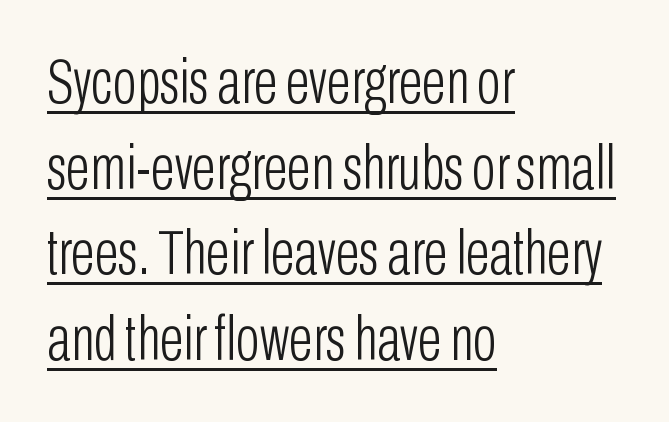
Stroke mass is kept to a normal reading level or below. The letterforms sit shoulder to shoulder at normal distance. Is there an underline? Yes — a line sits under the letters. To sum up the face: it is a sans, with no serifs. Students, observe: this is what conventionally led text looks like. Horizontally, the lines are justified to the leading edge only.
